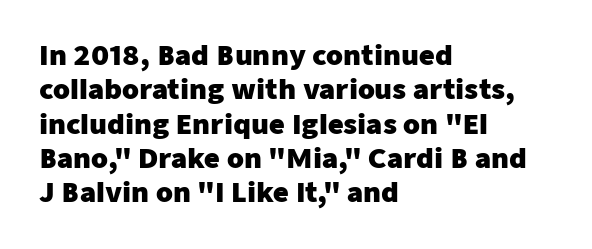
Q: Is the text bold? A: Yes.
Q: Is the text italic (slanted)? A: No, it is upright.
Q: Is the text underlined? A: No.
Q: How is the paragraph aligned? A: Left-aligned.
Q: Is the spacing between letters normal or unusually wide? A: Normal.
Q: Is the spacing between lines tight, normal or loose? A: Normal.
